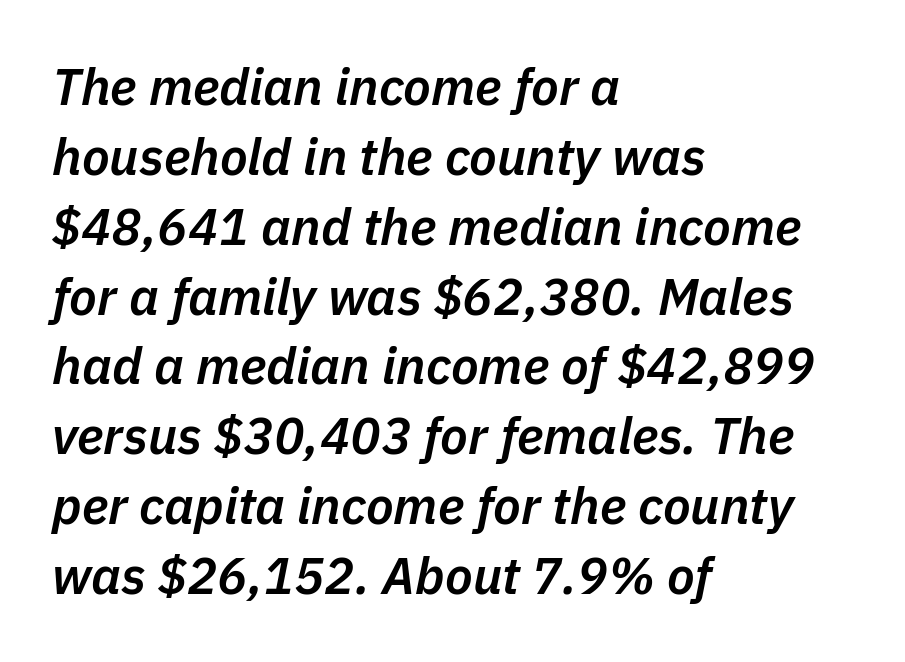
Compared with typical paragraphs, the rows here are spaced about the same. The text block is weighted toward the left margin, trailing off unevenly rightward. Proportional: the letters do not fall into vertical columns. The gap between lines stays unmarked. The whole block is typeset with a tilt. Slightly chunky letters — semibold, I'd say, not full bold.
